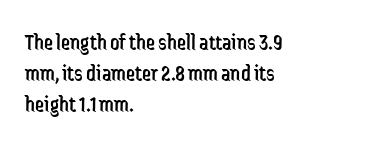
Q: Is the text bold? A: No.
Q: Is the text italic (slanted)? A: No, it is upright.
Q: Is the text underlined? A: No.
Q: How is the paragraph aligned? A: Left-aligned.
Q: Is the spacing between letters normal or unusually wide? A: Normal.
Q: Is the spacing between lines tight, normal or loose? A: Normal.
